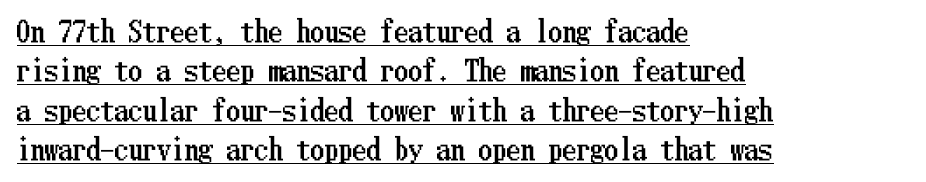
Vertical strokes here are truly vertical. Typeset ragged right — the left edge is the straight one. A typesetter would call this zero additional tracking. Notice how a bar underscores the lettering throughout. This block has exactly the height ordinary leading produces.
